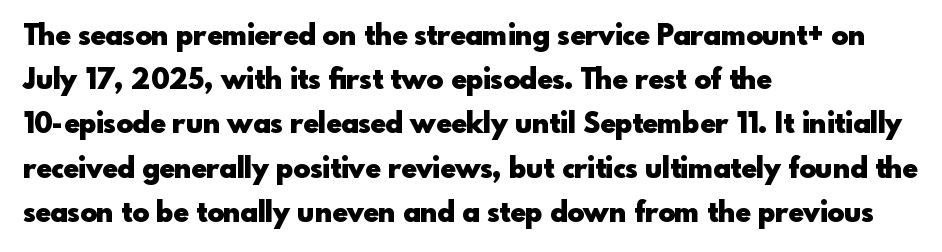
How would I describe the line gaps? Plain and ordinary. Emphasis by weight is at full strength: bold. Character widths vary here, with narrow letters taking less room than wide ones. How are the letters spaced? Ordinarily, with no added tracking. The letters carry no serifs — their stems end cleanly without finishing strokes.
